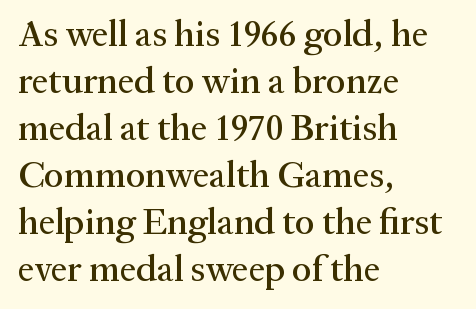
{"serif": "yes", "italic": "no", "width": "normal", "stroke_contrast": "medium", "x_height": "medium", "monospaced": "no", "underline": "no", "align": "left", "line_spacing": "normal", "line_spacing_ratio": 1.27, "letter_spacing": "normal", "letter_spacing_em": 0.0, "glyph_px": 37}
